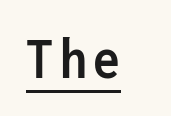
Q: Is the text bold? A: Yes.
Q: Is the text italic (slanted)? A: No, it is upright.
Q: Is the typeface a serif or a sans-serif typeface? A: Sans-serif.
Q: Is the text underlined? A: Yes.
Q: Width (condensed, normal, or wide)? A: Condensed.
Q: Stroke contrast? A: Low.
Q: x-height? A: Medium.
Q: Monospaced? A: Yes.
